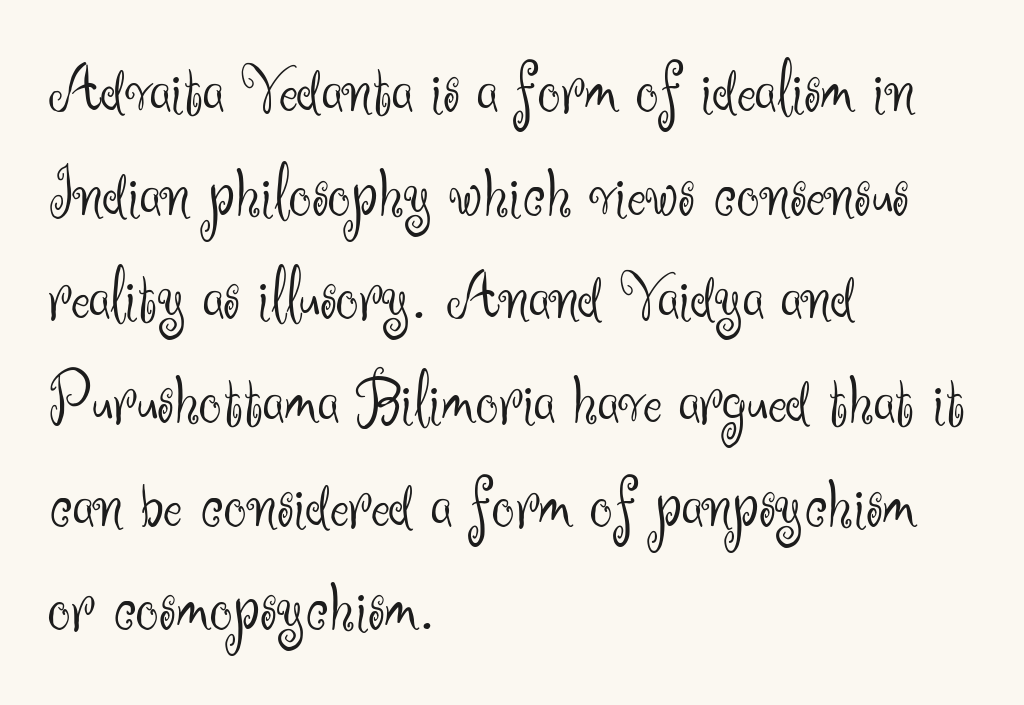
The image shows 72 px light sans-serif type, upright; set left-aligned, normal line spacing (1.44x), normal letter spacing, not underlined; medium stroke contrast and a small x-height.
